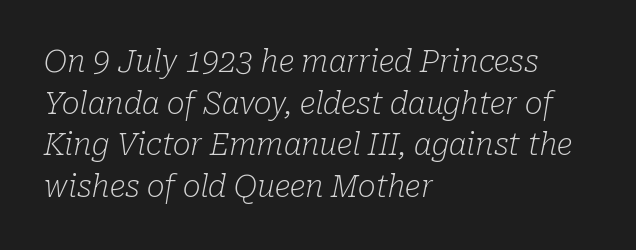
{"serif": "yes", "italic": "yes", "lean": "right", "slant_degrees": 10, "bold": "no", "weight": "light", "width": "normal", "stroke_contrast": "low", "x_height": "medium", "monospaced": "no", "underline": "no", "align": "left", "line_spacing": "normal", "line_spacing_ratio": 1.39, "letter_spacing": "normal", "letter_spacing_em": 0.0, "glyph_px": 30}
